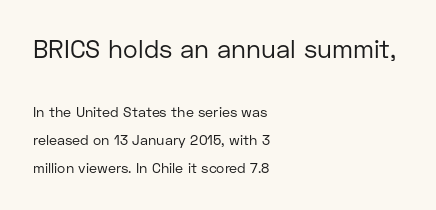
What stands out about the letter spacing? Nothing — it is the standard amount. Large over small — that's the arrangement of the two blocks here. The typesetting does not lean heavy: it is not bold. The paragraph shown leans on its left margin. The vertical gap from one line to the next is large. If you drew a line through each stem, it would be perfectly vertical.
